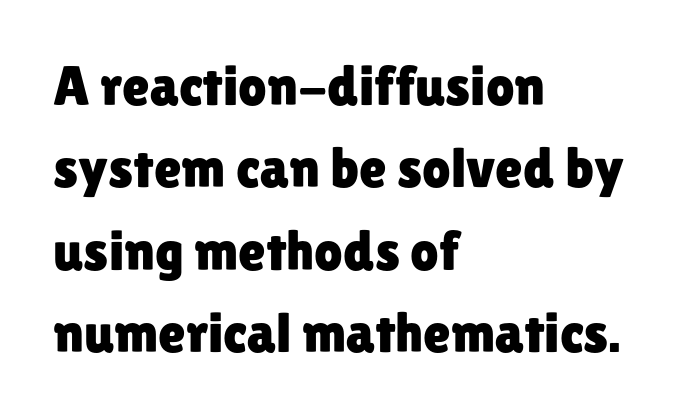
{"serif": "no", "italic": "no", "width": "normal", "stroke_contrast": "low", "x_height": "medium", "monospaced": "no", "underline": "no", "align": "left", "line_spacing": "normal", "line_spacing_ratio": 1.47, "letter_spacing": "normal", "letter_spacing_em": 0.0, "glyph_px": 56}
